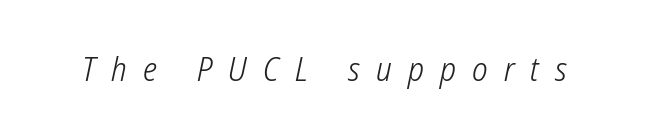
{"serif": "no", "bold": "no", "weight": "light", "width": "condensed", "stroke_contrast": "low", "x_height": "medium", "monospaced": "no", "underline": "no", "letter_spacing": "wide", "letter_spacing_em": 0.49, "glyph_px": 33}
